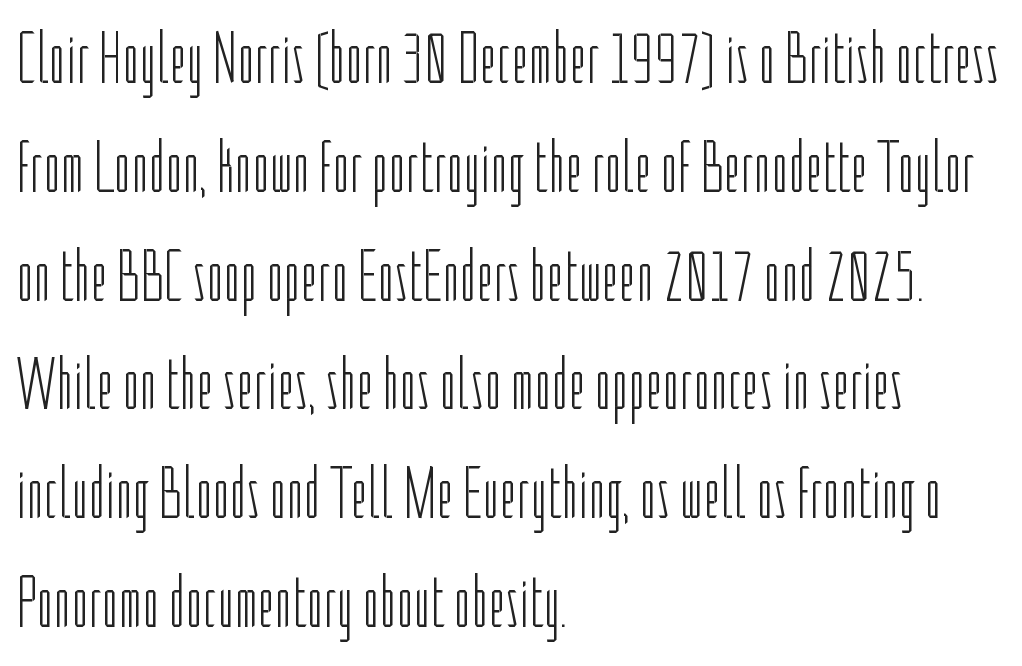
{"serif": "no", "italic": "no", "bold": "no", "weight": "light", "width": "condensed", "stroke_contrast": "low", "x_height": "medium", "monospaced": "no", "underline": "no", "align": "left", "line_spacing": "normal", "line_spacing_ratio": 1.47, "letter_spacing": "normal", "letter_spacing_em": 0.0, "glyph_px": 74}
